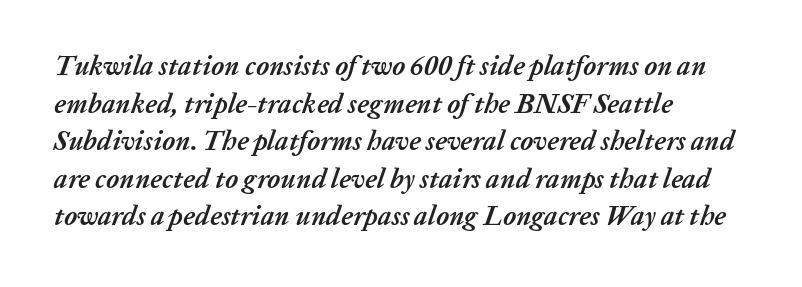
The image shows 27 px bold type, italic (leaning right); set left-aligned, normal line spacing (1.39x), normal letter spacing, not underlined.
